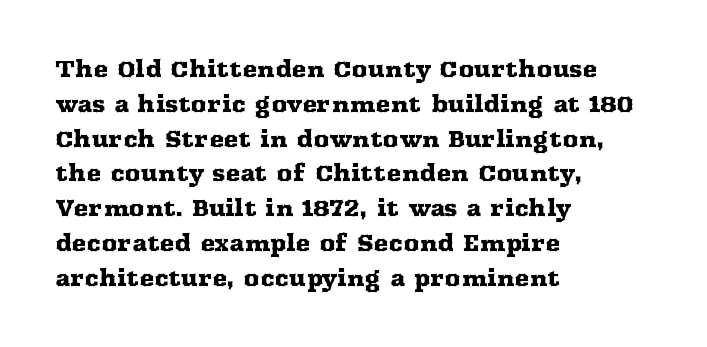
Q: Is the text italic (slanted)? A: No, it is upright.
Q: Is the text underlined? A: No.
Q: How is the paragraph aligned? A: Left-aligned.
Q: Is the spacing between letters normal or unusually wide? A: Normal.
Q: Is the spacing between lines tight, normal or loose? A: Normal.
